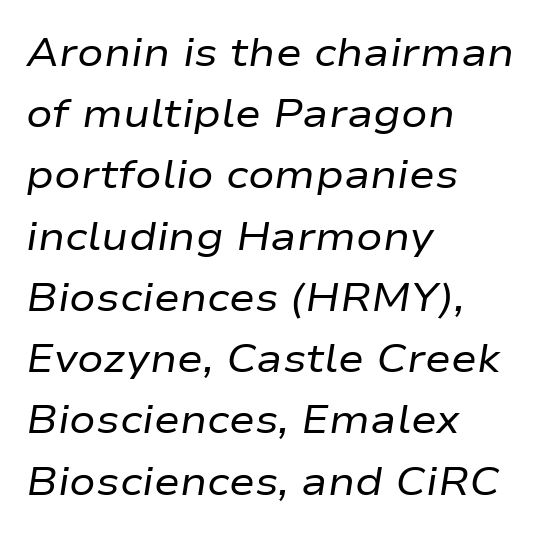
Standard letterfit; no display-style spreading of the glyphs. The passage shown is typed in a proportional face where columns would drift. Baseline-to-baseline distance is the conventional proportion of letter height. These lines stack with their left ends in a neat column. Slanted lettering throughout. Weight: in the light-to-regular range.
